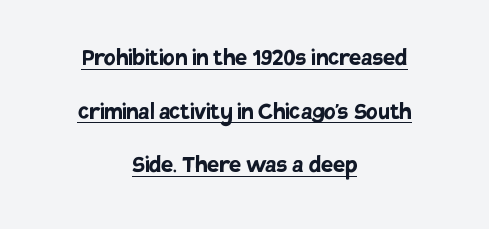
The image shows 27 px bold type, upright; set centered, loose line spacing (1.99x), normal letter spacing, underlined.
